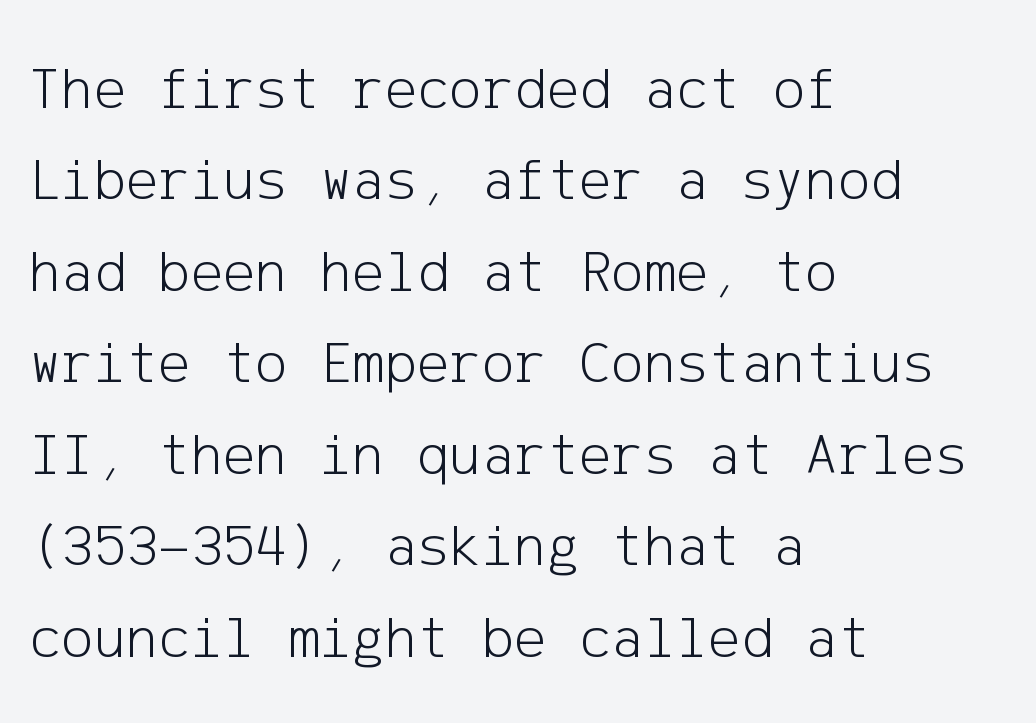
The image shows 61 px light sans-serif type, upright; set left-aligned, normal line spacing (1.5x), normal letter spacing, not underlined; low stroke contrast and a medium x-height.
